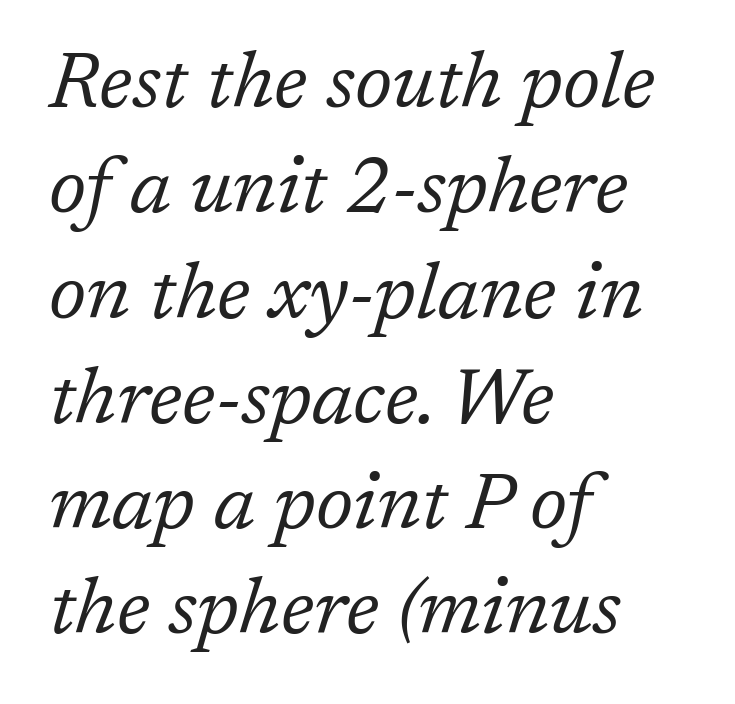
Q: Is the text bold? A: No.
Q: Is the text italic (slanted)? A: Yes, it leans right by about 17 degrees.
Q: Is the typeface a serif or a sans-serif typeface? A: Serif.
Q: Is the text underlined? A: No.
Q: How is the paragraph aligned? A: Left-aligned.
Q: Is the spacing between letters normal or unusually wide? A: Normal.
Q: Is the spacing between lines tight, normal or loose? A: Normal.
Q: Width (condensed, normal, or wide)? A: Normal.
Q: Stroke contrast? A: Low.
Q: x-height? A: Medium.
Q: Monospaced? A: No.
